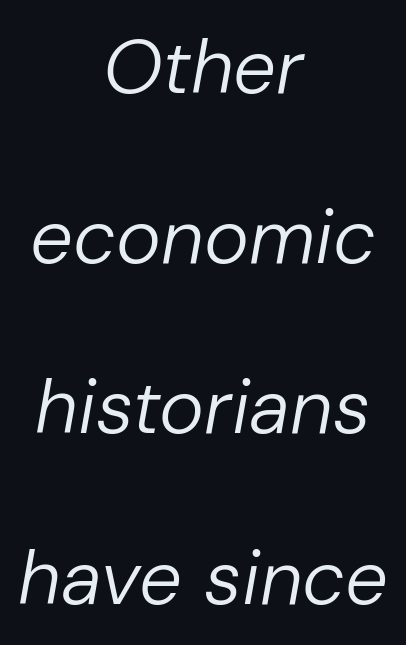
How would I describe the line gaps? Wide and relaxed. Line starts and ends both wander, symmetrically. Looks like regular typesetting: each glyph gets only the width it needs. The whole block is typeset with a tilt. The letters look calm and open, with moderate or lighter stems. Has an underline been added? It has not.
